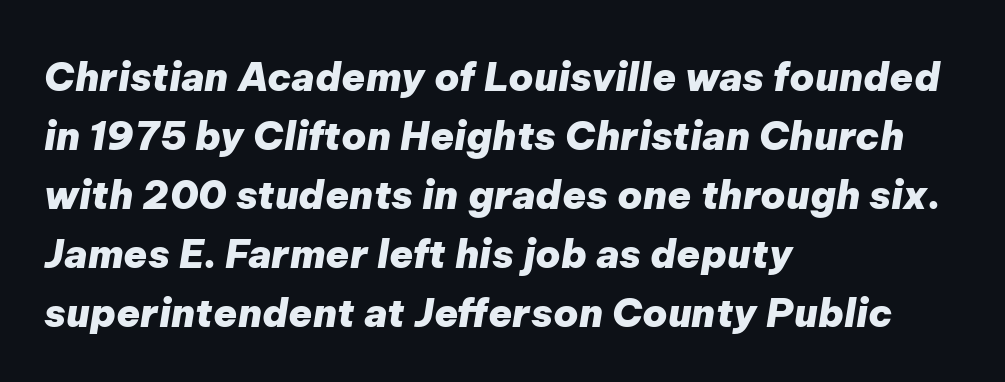
You could not count columns in this text — the font is proportionally spaced. The line-height multiplier appears to be the usual default. Any mark beneath the type? The region is blank. The type is set solid horizontally, with unmodified tracking. The letters are slanted; this is an italic face. I'd describe the lettering as bold — thick and assertive.
